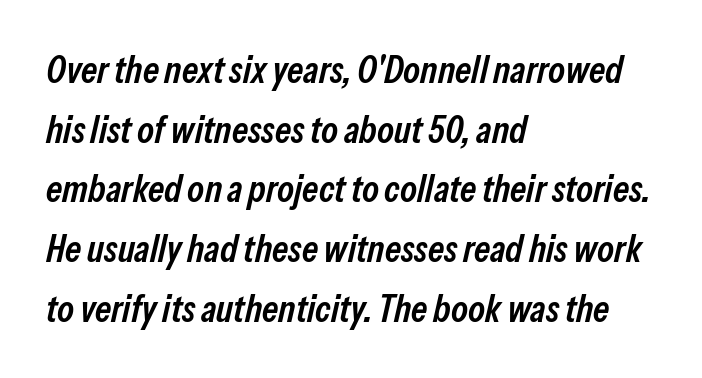
Q: Is the text bold? A: Semi-bold.
Q: Is the text italic (slanted)? A: Yes, it leans right by about 13 degrees.
Q: Is the text underlined? A: No.
Q: How is the paragraph aligned? A: Left-aligned.
Q: Is the spacing between letters normal or unusually wide? A: Normal.
Q: Is the spacing between lines tight, normal or loose? A: Normal.
Q: Width (condensed, normal, or wide)? A: Condensed.
Q: Stroke contrast? A: Low.
Q: x-height? A: Medium.
Q: Monospaced? A: No.
